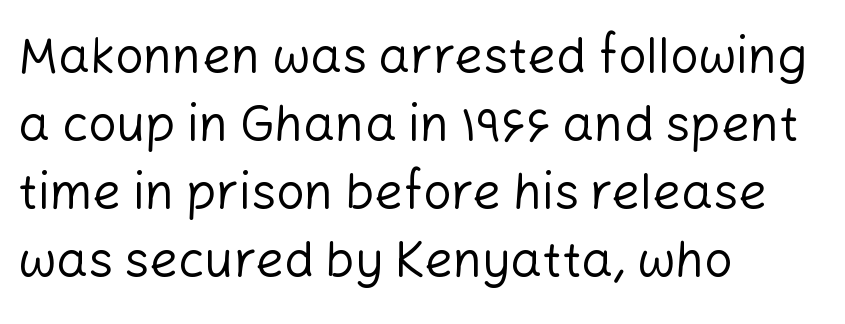
{"serif": "no", "italic": "no", "bold": "no", "weight": "regular", "width": "normal", "stroke_contrast": "low", "x_height": "medium", "monospaced": "no", "underline": "no", "align": "left", "line_spacing": "normal", "line_spacing_ratio": 1.36, "letter_spacing": "normal", "letter_spacing_em": 0.0, "glyph_px": 50}
